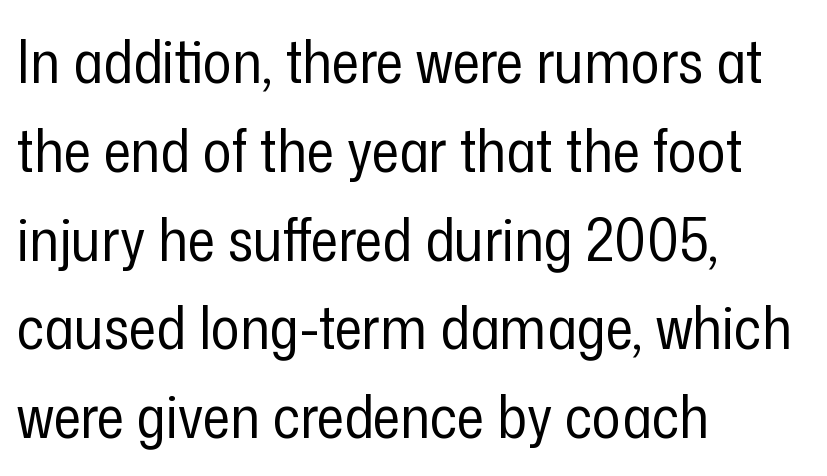
Reading down the column, the eye jumps a familiar distance to each next line. The gap between lines stays unmarked. The font's upright variant was chosen for this text. This sample uses a sans-serif face. The lines are quadded left.
